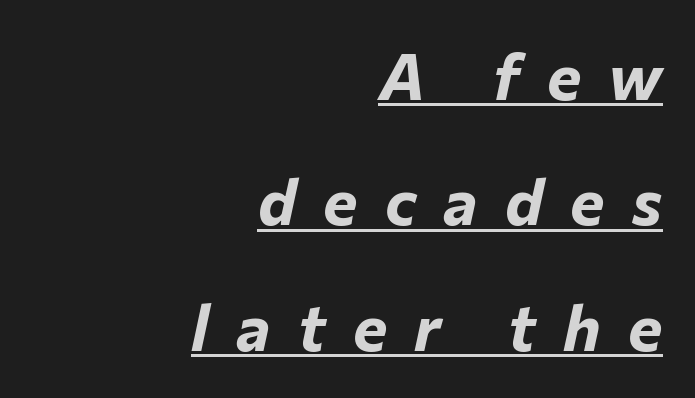
Q: Is the text bold? A: Yes.
Q: Is the text italic (slanted)? A: Yes, it leans right by about 12 degrees.
Q: Is the text underlined? A: Yes.
Q: How is the paragraph aligned? A: Right-aligned.
Q: Is the spacing between letters normal or unusually wide? A: Unusually wide.
Q: Is the spacing between lines tight, normal or loose? A: Loose.
Q: Width (condensed, normal, or wide)? A: Normal.
Q: Stroke contrast? A: Low.
Q: x-height? A: Medium.
Q: Monospaced? A: No.
